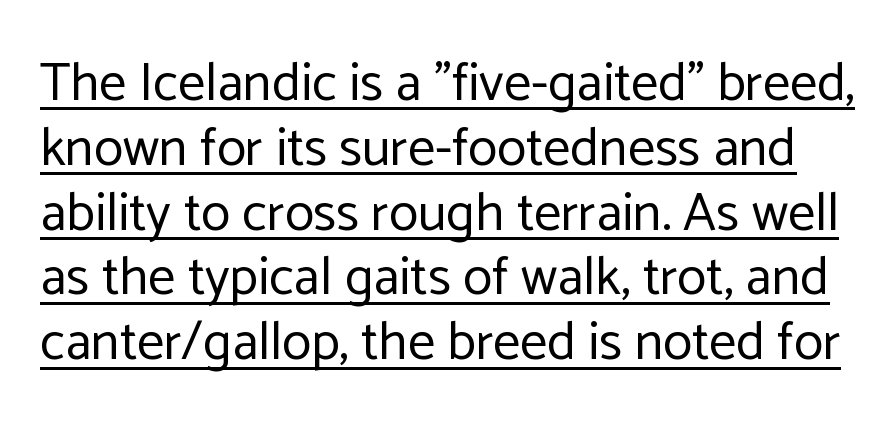
Unbolded letterforms with no extra heft. Classification — sans serif. Notice how the stems are strictly vertical — no italics here. A typesetter would call this proportional, since set widths differ per character. This is underlined copy, the kind a proofreader might mark for attention. Observe the ordinary spacing: letters are neighbours, not strangers.
